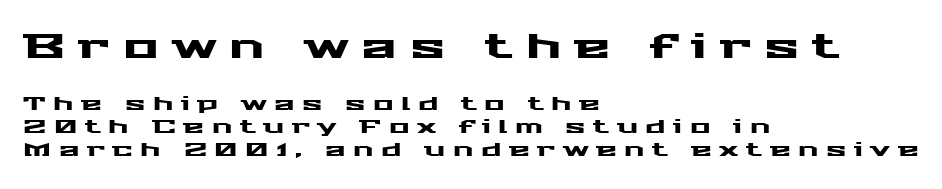
Q: Is the text italic (slanted)? A: No, it is upright.
Q: Is the typeface a serif or a sans-serif typeface? A: Sans-serif.
Q: Is the text underlined? A: No.
Q: How is the paragraph aligned? A: Left-aligned.
Q: Is the spacing between letters normal or unusually wide? A: Unusually wide.
Q: Which block of text is set in a larger size, the first (top) or the second (bottom)? A: The first (top) one.
Q: Width (condensed, normal, or wide)? A: Wide.
Q: Stroke contrast? A: Medium.
Q: x-height? A: Medium.
Q: Monospaced? A: No.
